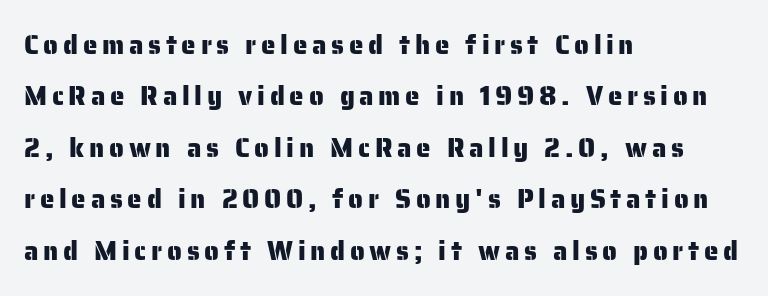
If you drew a ruler down the left edge, every line would touch it. Leading is clearly above the norm, producing a sparse column. Check the space under the baseline: it is left empty. It's the straight-up-and-down kind of type.
